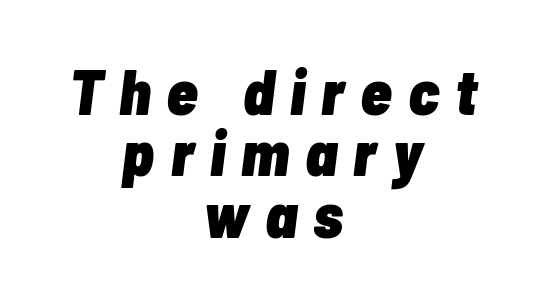
Q: Is the text bold? A: Yes.
Q: Is the text italic (slanted)? A: Yes, it leans right by about 7 degrees.
Q: Is the text underlined? A: No.
Q: How is the paragraph aligned? A: Centered.
Q: Is the spacing between letters normal or unusually wide? A: Unusually wide.
Q: Is the spacing between lines tight, normal or loose? A: Tight.
Q: Width (condensed, normal, or wide)? A: Condensed.
Q: Stroke contrast? A: Low.
Q: x-height? A: Medium.
Q: Monospaced? A: No.
